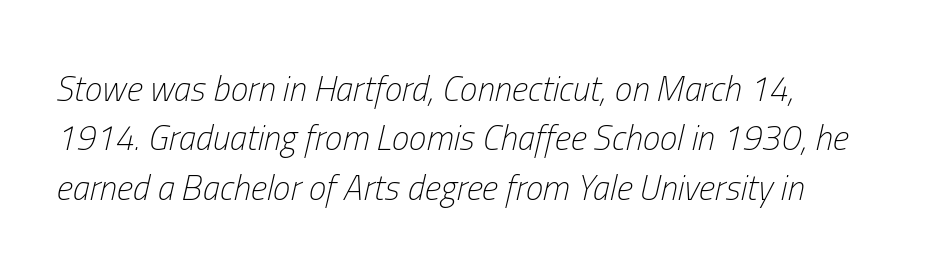
{"italic": "yes", "lean": "right", "slant_degrees": 13, "bold": "no", "weight": "light", "width": "condensed", "stroke_contrast": "low", "x_height": "medium", "monospaced": "no", "underline": "no", "align": "left", "line_spacing": "normal", "line_spacing_ratio": 1.41, "letter_spacing": "normal", "letter_spacing_em": 0.0, "glyph_px": 35}
